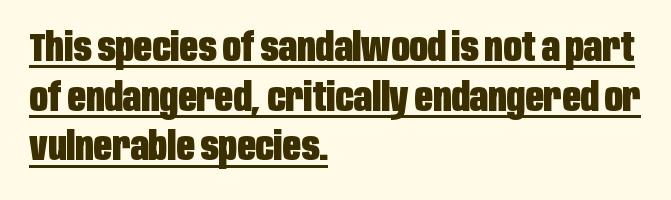
Q: Is the text bold? A: Yes.
Q: Is the text italic (slanted)? A: No, it is upright.
Q: Is the typeface a serif or a sans-serif typeface? A: Sans-serif.
Q: Is the text underlined? A: Yes.
Q: How is the paragraph aligned? A: Left-aligned.
Q: Is the spacing between letters normal or unusually wide? A: Normal.
Q: Width (condensed, normal, or wide)? A: Condensed.
Q: Stroke contrast? A: Low.
Q: x-height? A: Large.
Q: Monospaced? A: No.
